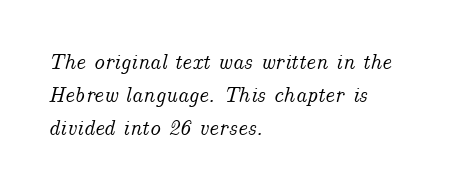
Q: Is the text italic (slanted)? A: Yes, it leans right by about 14 degrees.
Q: Is the text underlined? A: No.
Q: How is the paragraph aligned? A: Left-aligned.
Q: Is the spacing between letters normal or unusually wide? A: Normal.
Q: Is the spacing between lines tight, normal or loose? A: Normal.
